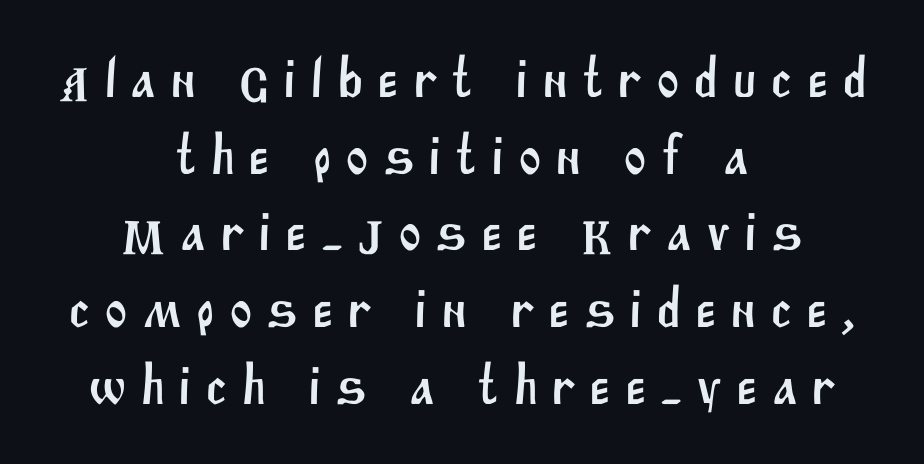
The image shows 56 px sans-serif type; set centered, normal line spacing (1.37x), unusually wide letter spacing (+0.24 em), not underlined; medium stroke contrast and a large x-height.
